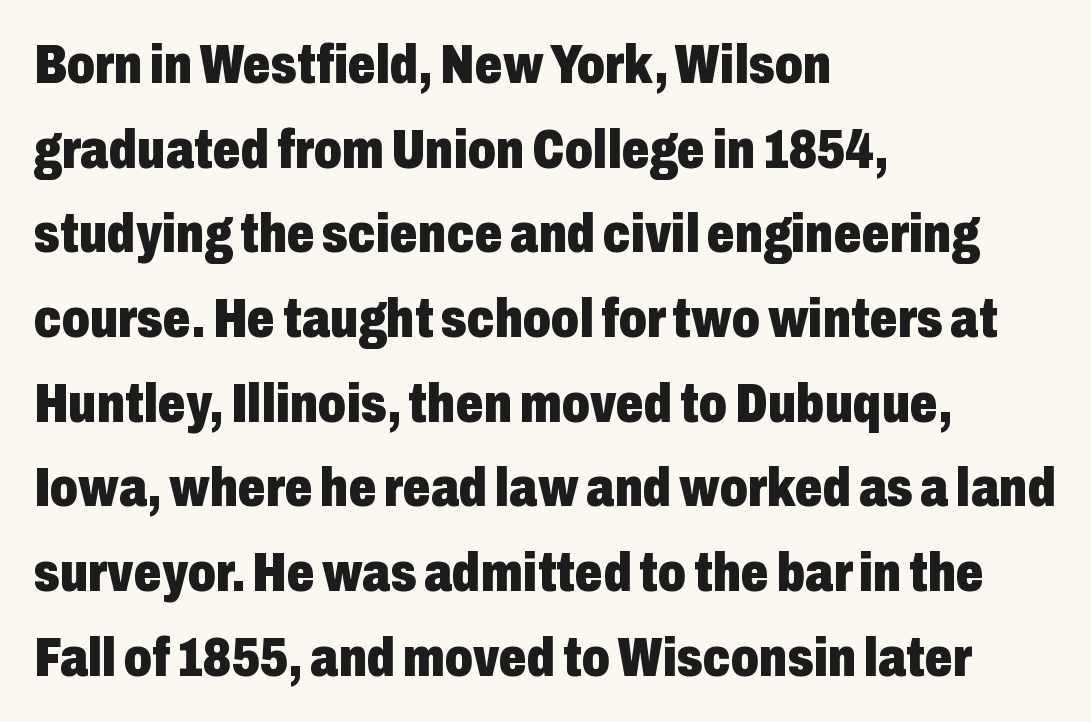
Varying glyph widths throughout — classic text-font behaviour. The area under the type is left untouched. A roman cut, with each character standing at attention. If you drew a ruler down the left edge, every line would touch it.
